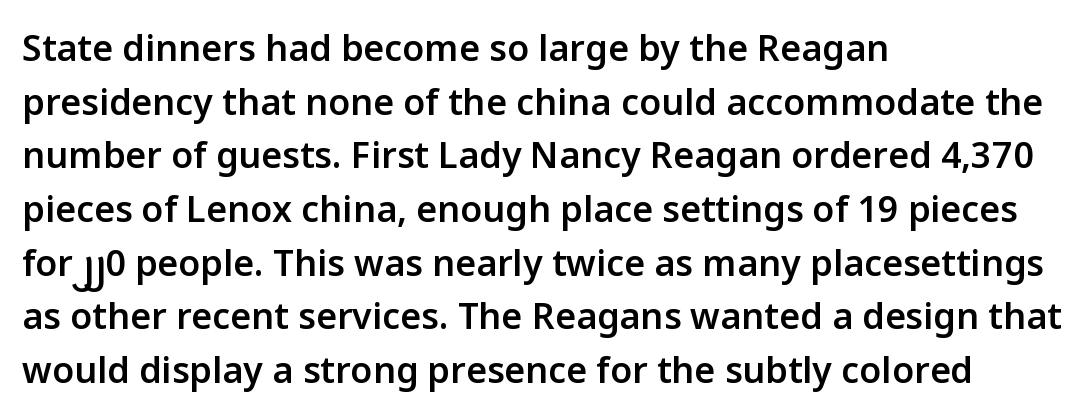
Q: Is the text bold? A: Semi-bold.
Q: Is the text italic (slanted)? A: No, it is upright.
Q: Is the typeface a serif or a sans-serif typeface? A: Sans-serif.
Q: Is the text underlined? A: No.
Q: How is the paragraph aligned? A: Left-aligned.
Q: Is the spacing between letters normal or unusually wide? A: Normal.
Q: Is the spacing between lines tight, normal or loose? A: Normal.
Q: Width (condensed, normal, or wide)? A: Normal.
Q: Stroke contrast? A: Low.
Q: x-height? A: Medium.
Q: Monospaced? A: No.
